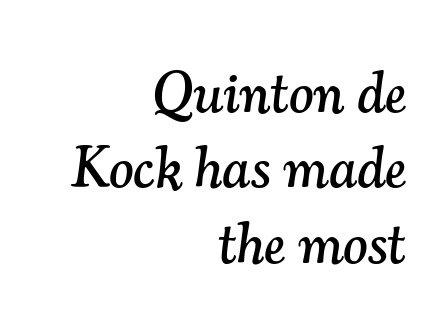
The rendering uses a moderate line-height, typical for paragraphs. Looks like regular typesetting: each glyph gets only the width it needs. Observe the ordinary spacing: letters are neighbours, not strangers. This sample is right-justified, so line beginnings fall wherever the words allow. The specimen omits any rule beneath the text block's lines.
